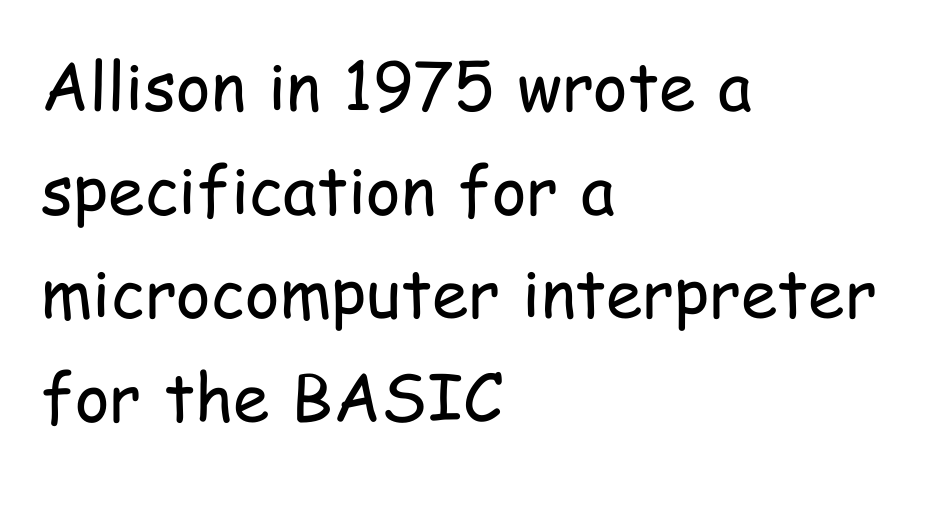
Looks like regular typesetting: each glyph gets only the width it needs. There is no visible air inserted between adjacent glyphs. The space between consecutive lines is moderate. Italic? Not at all — the glyphs are vertical.
